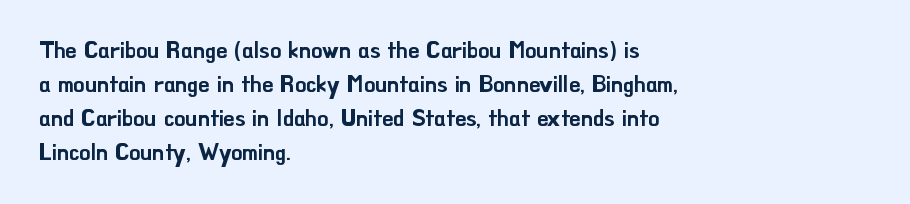
The image shows 22 px text type, upright; set left-aligned, normal line spacing (1.55x), normal letter spacing, not underlined.
